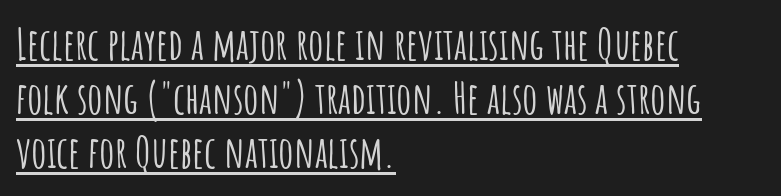
Does the type have serifs? No, each stem ends abruptly. Underlined type. What stands out about the letter spacing? Nothing — it is the standard amount. You can tell it's not italic because the verticals are truly vertical. Line spacing here is normal. The ragged edge is on the right, which tells us the setting is flush left.
